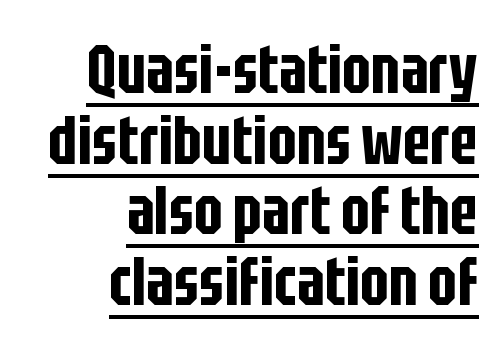
Q: Is the text italic (slanted)? A: No, it is upright.
Q: Is the typeface a serif or a sans-serif typeface? A: Sans-serif.
Q: Is the text underlined? A: Yes.
Q: How is the paragraph aligned? A: Right-aligned.
Q: Is the spacing between letters normal or unusually wide? A: Normal.
Q: Is the spacing between lines tight, normal or loose? A: Tight.
Q: Width (condensed, normal, or wide)? A: Condensed.
Q: Stroke contrast? A: Low.
Q: x-height? A: Large.
Q: Monospaced? A: No.
